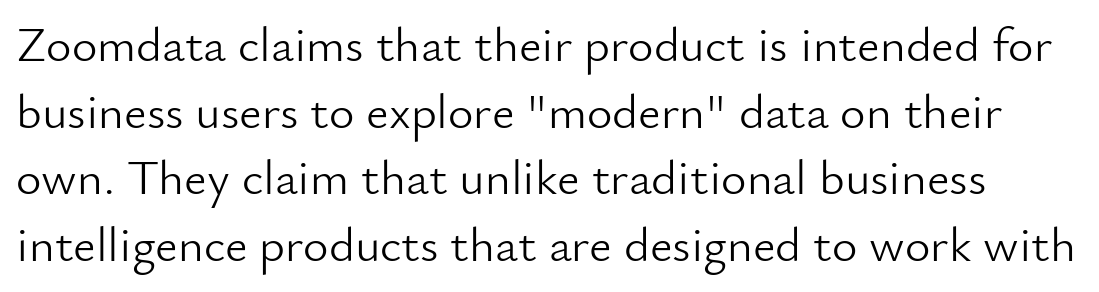
{"serif": "no", "italic": "no", "bold": "no", "weight": "light", "width": "normal", "stroke_contrast": "low", "x_height": "small", "monospaced": "no", "underline": "no", "line_spacing": "normal", "line_spacing_ratio": 1.36, "letter_spacing": "normal", "letter_spacing_em": 0.0, "glyph_px": 49}
